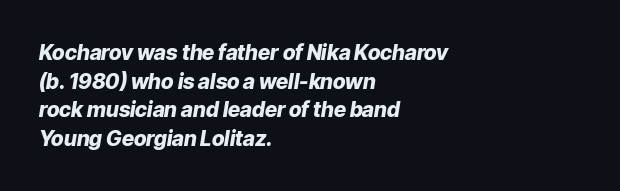
Reading down the block, your eye returns to a fixed left position each line. Italic? Definitely — the glyphs are oblique. The space beneath each line is pristine and unruled. Heavy, bold letterforms. Tracking value appears to be zero — textbook default spacing.
